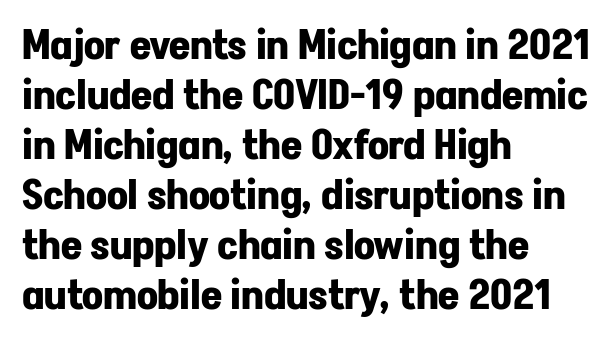
The image shows 41 px bold sans-serif type, upright; set left-aligned, line spacing 1.22x, normal letter spacing, not underlined; low stroke contrast and a medium x-height.
